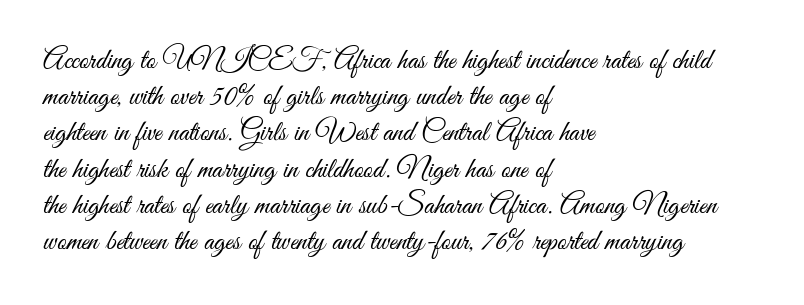
Q: Is the text bold? A: No.
Q: Is the text italic (slanted)? A: Yes.
Q: Is the typeface a serif or a sans-serif typeface? A: Sans-serif.
Q: Is the text underlined? A: No.
Q: How is the paragraph aligned? A: Left-aligned.
Q: Is the spacing between letters normal or unusually wide? A: Normal.
Q: Is the spacing between lines tight, normal or loose? A: Normal.
Q: Width (condensed, normal, or wide)? A: Condensed.
Q: Stroke contrast? A: Medium.
Q: x-height? A: Small.
Q: Monospaced? A: No.
